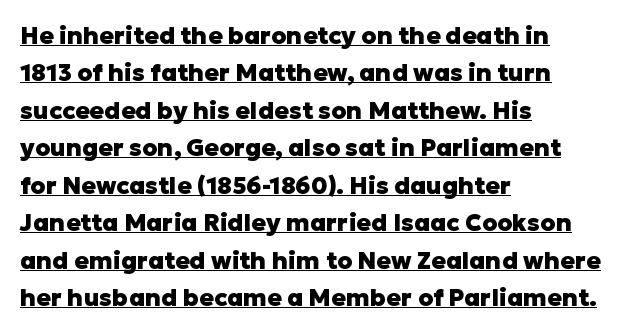
Q: Is the text bold? A: Yes.
Q: Is the text italic (slanted)? A: No, it is upright.
Q: Is the text underlined? A: Yes.
Q: How is the paragraph aligned? A: Left-aligned.
Q: Is the spacing between letters normal or unusually wide? A: Normal.
Q: Is the spacing between lines tight, normal or loose? A: Normal.
